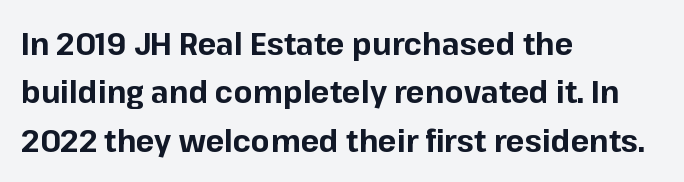
Q: Is the text bold? A: Yes.
Q: Is the text italic (slanted)? A: No, it is upright.
Q: Is the typeface a serif or a sans-serif typeface? A: Sans-serif.
Q: Is the text underlined? A: No.
Q: How is the paragraph aligned? A: Left-aligned.
Q: Is the spacing between letters normal or unusually wide? A: Normal.
Q: Is the spacing between lines tight, normal or loose? A: Normal.
Q: Width (condensed, normal, or wide)? A: Normal.
Q: Stroke contrast? A: Low.
Q: x-height? A: Medium.
Q: Monospaced? A: No.
